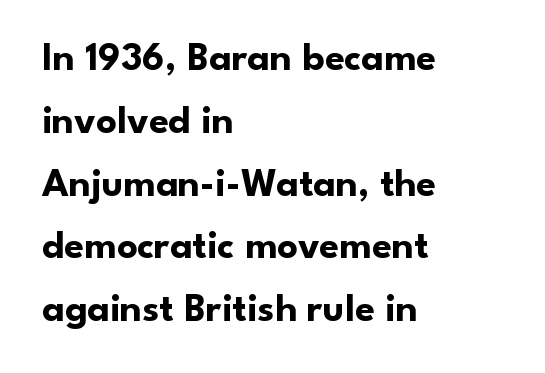
The face used here has the dense, thick strokes of a bold. When letters stand straight like this, we call the style roman or upright. How are the letters spaced? Ordinarily, with no added tracking. Nothing sits at the stroke ends, so this counts as sans-serif. A clean baseline with only descenders dipping below it.
